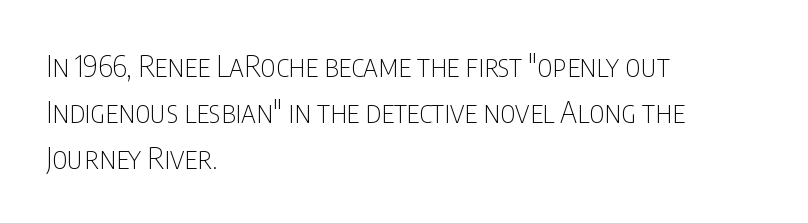
Q: Is the text bold? A: No.
Q: Is the text italic (slanted)? A: No, it is upright.
Q: Is the typeface a serif or a sans-serif typeface? A: Sans-serif.
Q: Is the text underlined? A: No.
Q: How is the paragraph aligned? A: Left-aligned.
Q: Is the spacing between letters normal or unusually wide? A: Normal.
Q: Is the spacing between lines tight, normal or loose? A: Normal.
Q: Width (condensed, normal, or wide)? A: Condensed.
Q: Stroke contrast? A: Low.
Q: x-height? A: Large.
Q: Monospaced? A: No.
